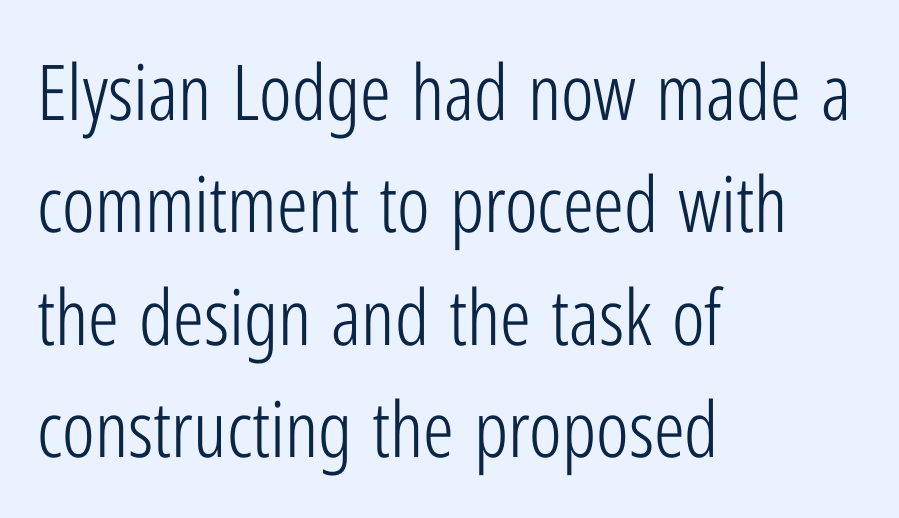
If you measured baseline to baseline, you'd find a middling distance. Is the type heavy? It reads as light-to-regular instead. Posture: straight, roman, zero tilt. Quick note: underline off. The setting favours the left margin, as ordinary paragraphs usually do.
